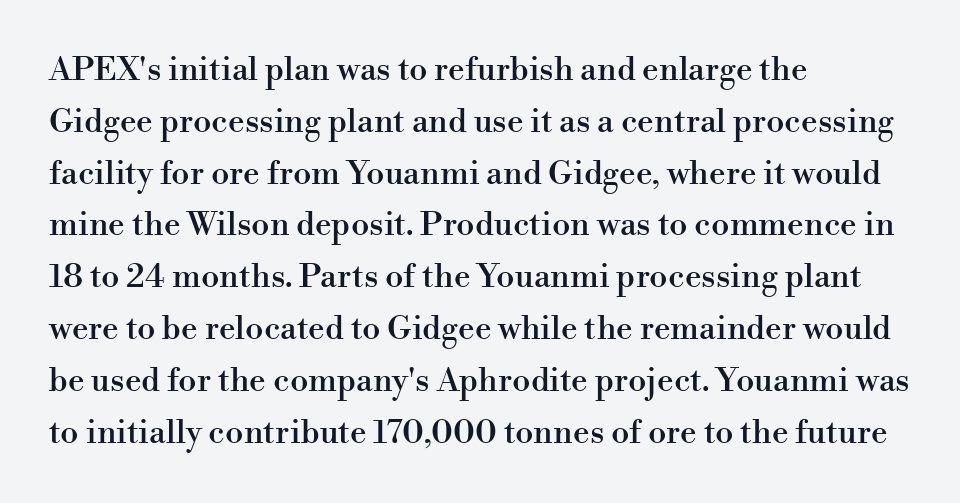
The image shows 33 px serif type, upright; set left-aligned, normal line spacing (1.57x), normal letter spacing, not underlined; high stroke contrast and a small x-height.
